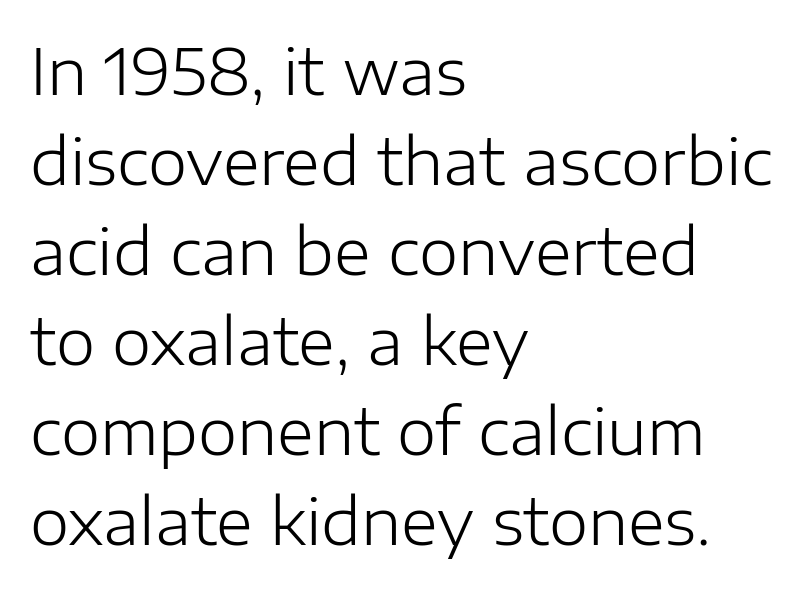
These glyphs show unthickened strokes, regular width or finer. Looks like regular typesetting: each glyph gets only the width it needs. The letters carry no serifs — their stems end cleanly without finishing strokes. Honestly, the row spacing looks completely unremarkable. Italic? Not at all — the glyphs are vertical. The paragraph shown leans on its left margin.
